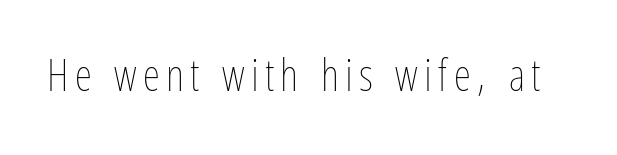
Q: Is the text bold? A: No.
Q: Is the text italic (slanted)? A: No, it is upright.
Q: Is the text underlined? A: No.
Q: Width (condensed, normal, or wide)? A: Condensed.
Q: Stroke contrast? A: Low.
Q: x-height? A: Medium.
Q: Monospaced? A: No.
